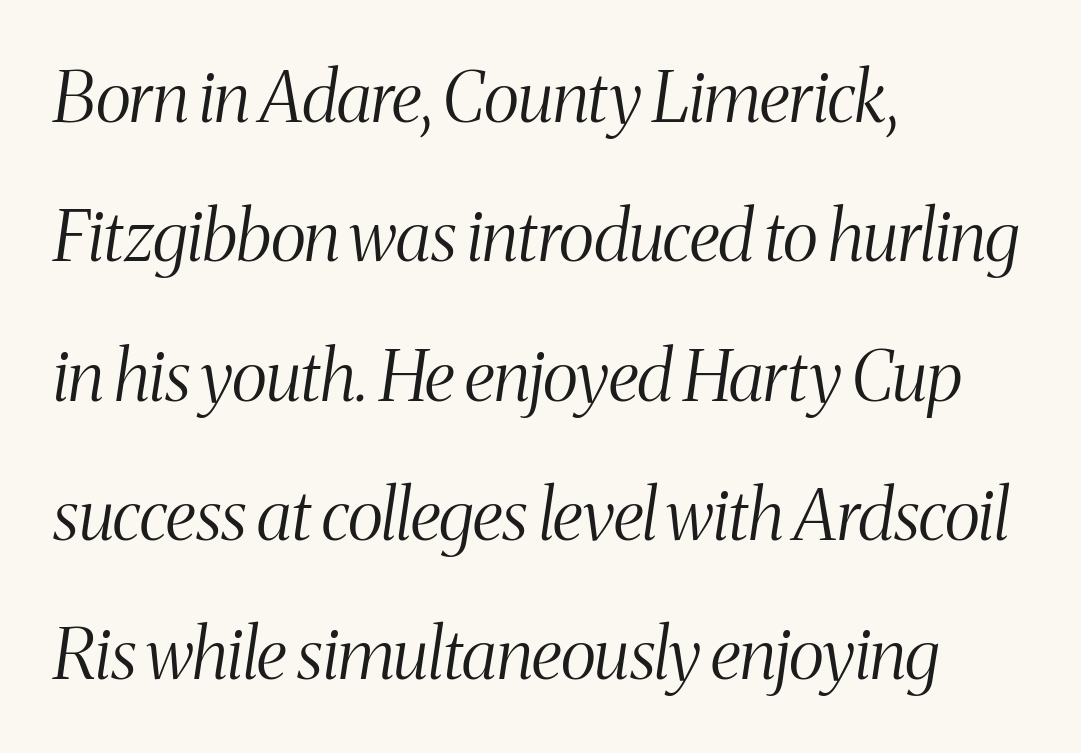
The image shows 70 px light, condensed serif type, italic (leaning right); set left-aligned, loose line spacing (1.99x), normal letter spacing, not underlined; medium stroke contrast and a medium x-height.
